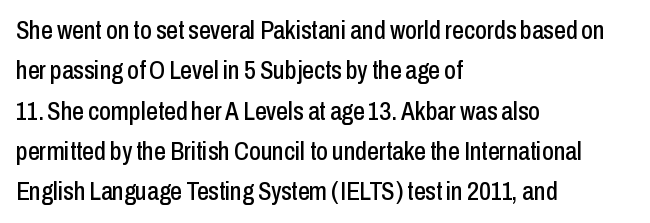
{"italic": "no", "underline": "no", "align": "left", "line_spacing": "normal", "line_spacing_ratio": 1.55, "letter_spacing": "normal", "letter_spacing_em": 0.0, "glyph_px": 26}
